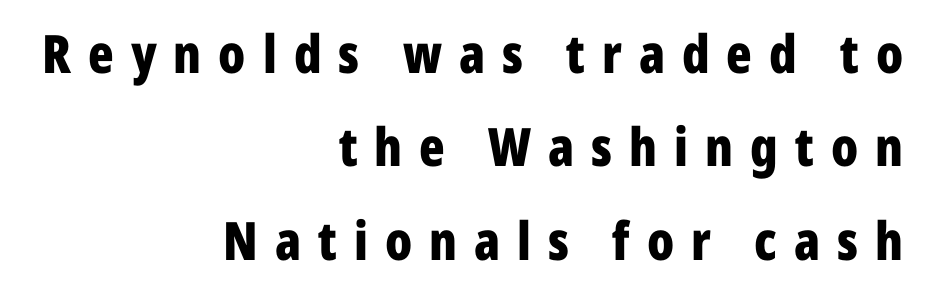
No word sits above an underline. Serifs: no, the terminals of the letterforms are clean. The gaps between neighbouring characters are conspicuously large. Think of a printed novel: that variable character pitch is what you see here. Unlike italic type, these characters show no tilt at all. A student would call this right alignment; a typographer would say flush right, rag left.
